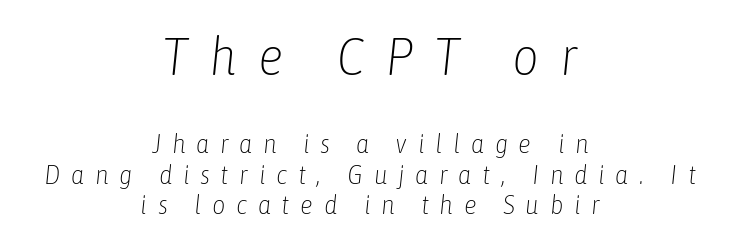
The image shows 52 px light, condensed type, italic (leaning right); set centered, line spacing 1.18x, unusually wide letter spacing (+0.41 em), not underlined; the first (top) block is 2.0x larger; low stroke contrast and a medium x-height.
